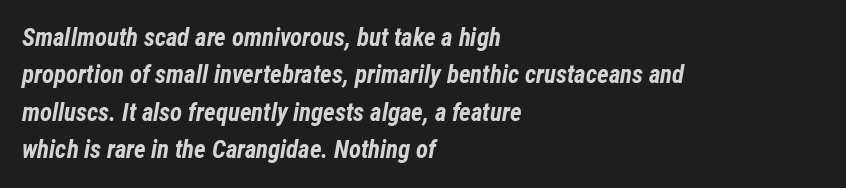
{"italic": "yes", "lean": "right", "slant_degrees": 12, "bold": "yes", "underline": "no", "align": "left", "line_spacing": "normal", "line_spacing_ratio": 1.5, "letter_spacing": "normal", "letter_spacing_em": 0.0, "glyph_px": 25}
